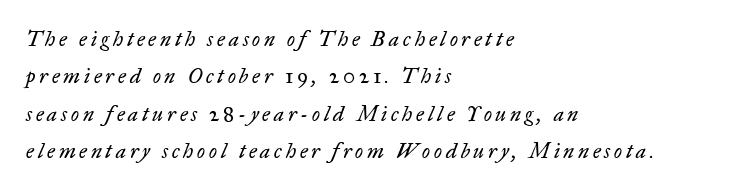
The image shows 21 px text type, italic (leaning right); set left-aligned, line spacing 1.78x, not underlined.
